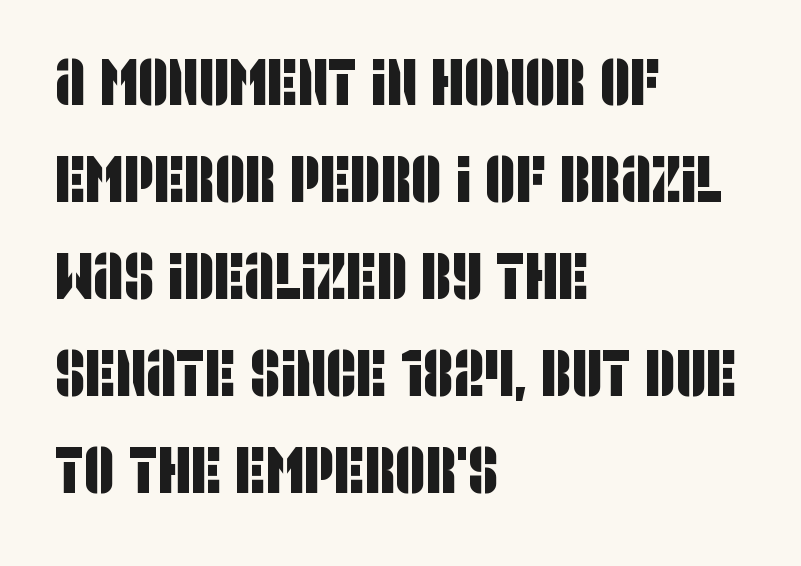
This sample has the flowing, uneven cadence of proportional lettering. Glyph-to-glyph distance matches everyday printed text. Does the type have serifs? No, each stem ends abruptly. The rag falls on the right side of this text block. Normally led — the rows are evenly, conventionally spaced.
